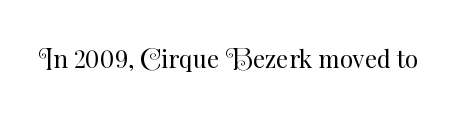
The image shows 24 px text type, upright; set normal letter spacing, not underlined.
